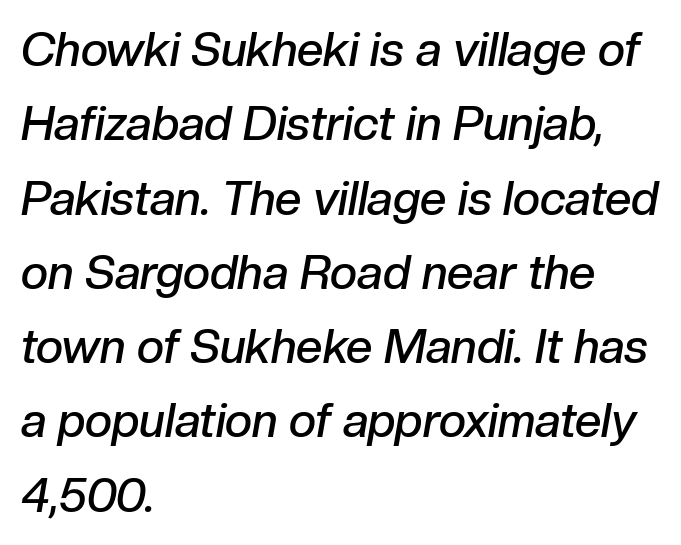
The lines sit at an ordinary, default distance from one another. There's an unmistakable incline to the writing here. Leftover space on each line is placed entirely after the last word. A bit beefed up — I'd call it semibold rather than bold. Each letter keeps its own natural width here, so spacing adapts to shape. This sample uses plain, unmodified letter spacing.
